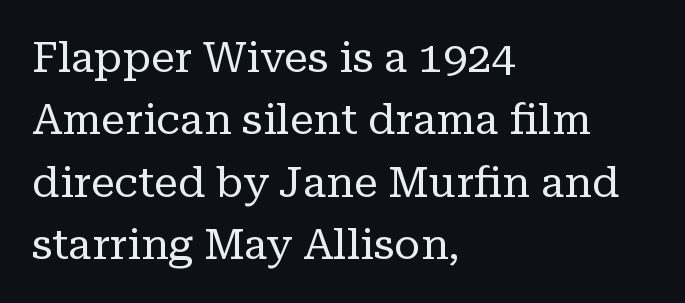
Q: Is the text bold? A: No.
Q: Is the text italic (slanted)? A: No, it is upright.
Q: Is the typeface a serif or a sans-serif typeface? A: Serif.
Q: Is the text underlined? A: No.
Q: How is the paragraph aligned? A: Left-aligned.
Q: Is the spacing between letters normal or unusually wide? A: Normal.
Q: Is the spacing between lines tight, normal or loose? A: Normal.
Q: Width (condensed, normal, or wide)? A: Normal.
Q: Stroke contrast? A: Low.
Q: x-height? A: Medium.
Q: Monospaced? A: No.
